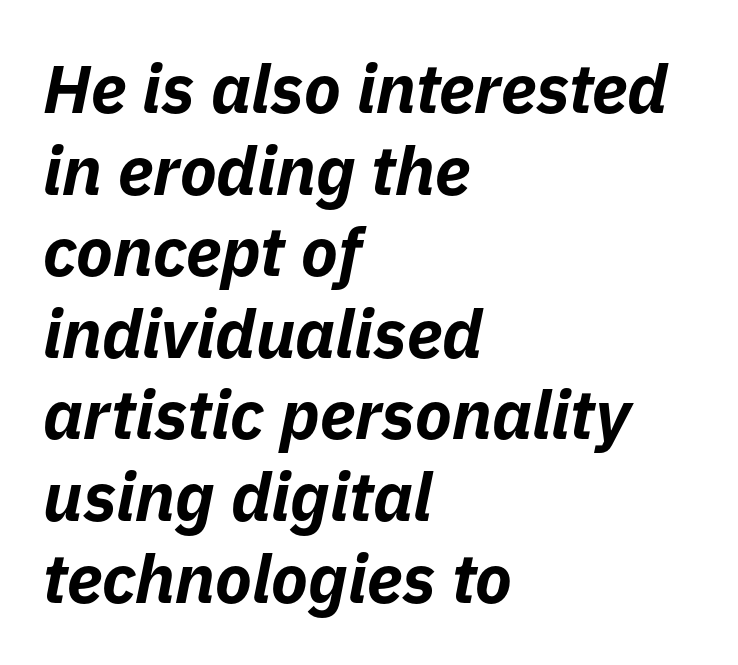
The image shows 68 px bold type, italic (leaning right); set left-aligned, line spacing 1.2x, normal letter spacing, not underlined; low stroke contrast and a medium x-height.
